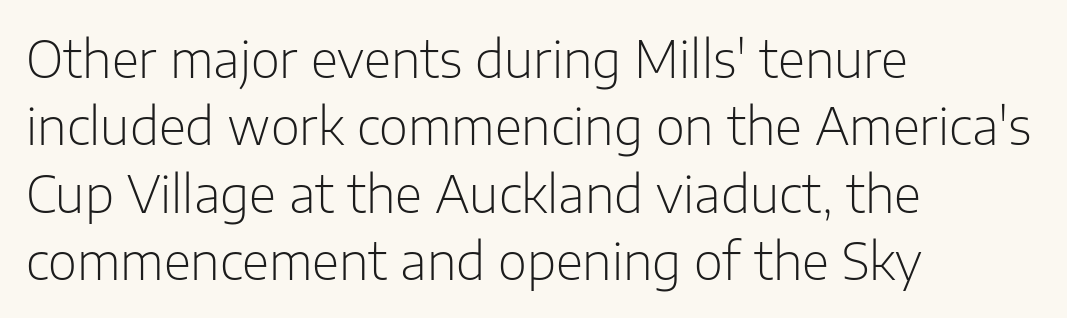
{"serif": "no", "italic": "no", "bold": "no", "weight": "light", "width": "normal", "stroke_contrast": "low", "x_height": "medium", "monospaced": "no", "underline": "no", "align": "left", "line_spacing": "normal", "line_spacing_ratio": 1.35, "letter_spacing": "normal", "letter_spacing_em": 0.0, "glyph_px": 50}
